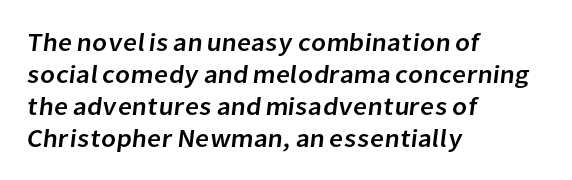
{"underline": "no", "align": "left", "line_spacing": "normal", "line_spacing_ratio": 1.28, "letter_spacing": "normal", "letter_spacing_em": 0.0, "glyph_px": 25}
